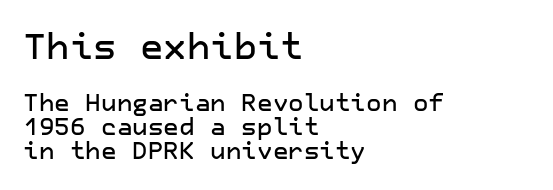
Q: Is the text italic (slanted)? A: No, it is upright.
Q: Is the typeface a serif or a sans-serif typeface? A: Sans-serif.
Q: Is the text underlined? A: No.
Q: How is the paragraph aligned? A: Left-aligned.
Q: Is the spacing between letters normal or unusually wide? A: Normal.
Q: Is the spacing between lines tight, normal or loose? A: Tight.
Q: Which block of text is set in a larger size, the first (top) or the second (bottom)? A: The first (top) one.
Q: Width (condensed, normal, or wide)? A: Normal.
Q: Stroke contrast? A: Low.
Q: x-height? A: Medium.
